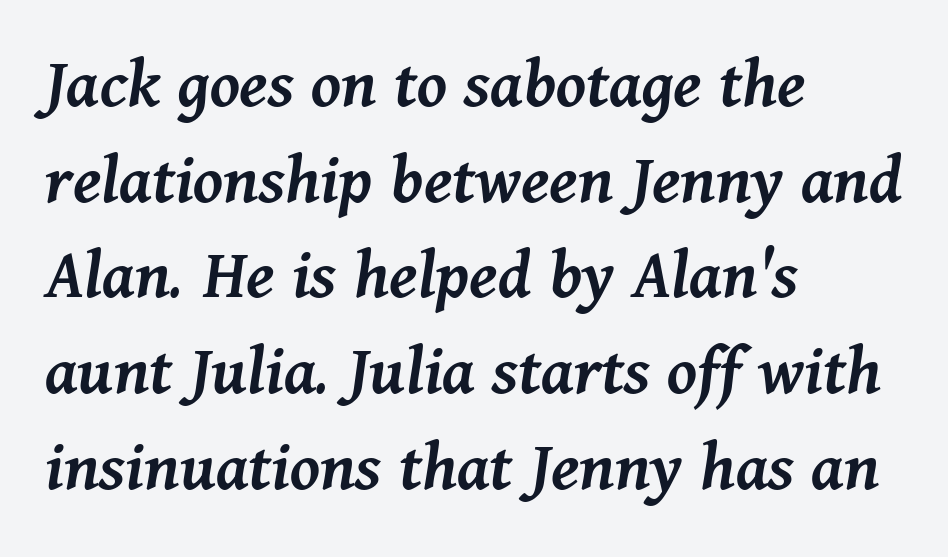
Q: Is the text bold? A: Semi-bold.
Q: Is the text italic (slanted)? A: Yes, it leans right by about 11 degrees.
Q: Is the text underlined? A: No.
Q: How is the paragraph aligned? A: Left-aligned.
Q: Is the spacing between letters normal or unusually wide? A: Normal.
Q: Is the spacing between lines tight, normal or loose? A: Normal.
Q: Width (condensed, normal, or wide)? A: Normal.
Q: Stroke contrast? A: Medium.
Q: x-height? A: Medium.
Q: Monospaced? A: No.
